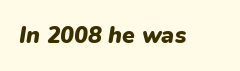
Set as a true bold cut, around the 700 mark. A typesetter would mark this as italic. Anything drawn beneath the words? Only blank space. Default kerning and tracking; the words read as compact shapes.
